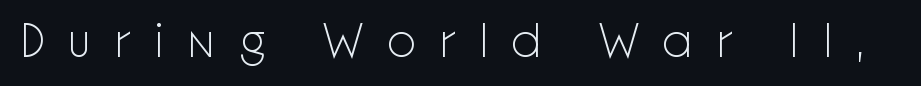
Q: Is the text bold? A: No.
Q: Is the text italic (slanted)? A: No, it is upright.
Q: Is the typeface a serif or a sans-serif typeface? A: Sans-serif.
Q: Is the text underlined? A: No.
Q: Is the spacing between letters normal or unusually wide? A: Unusually wide.
Q: Width (condensed, normal, or wide)? A: Normal.
Q: Stroke contrast? A: Low.
Q: x-height? A: Medium.
Q: Monospaced? A: No.
